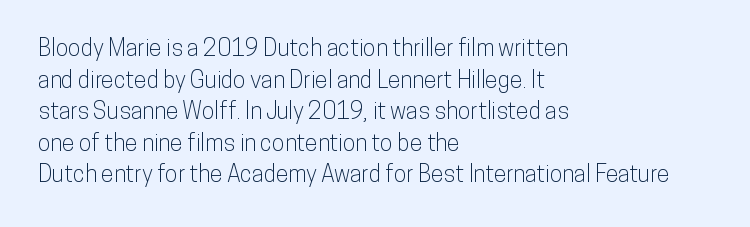
{"italic": "no", "underline": "no", "align": "left", "line_spacing": "normal", "line_spacing_ratio": 1.37, "letter_spacing": "normal", "letter_spacing_em": 0.0, "glyph_px": 23}
